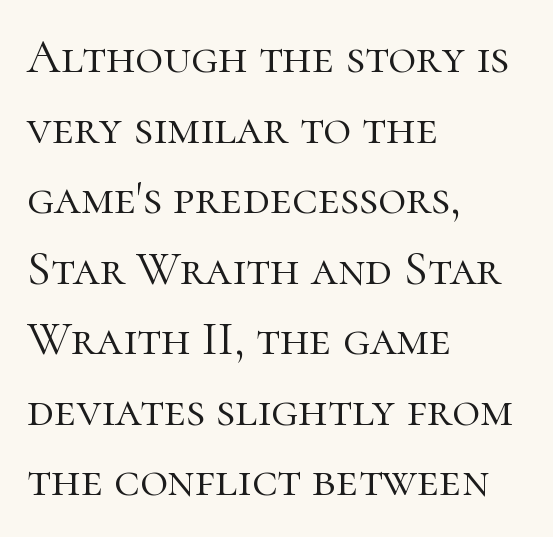
{"serif": "yes", "italic": "no", "bold": "no", "weight": "light", "width": "normal", "stroke_contrast": "high", "x_height": "medium", "monospaced": "no", "underline": "no", "align": "left", "line_spacing": "normal", "line_spacing_ratio": 1.47, "letter_spacing": "normal", "letter_spacing_em": 0.0, "glyph_px": 48}
